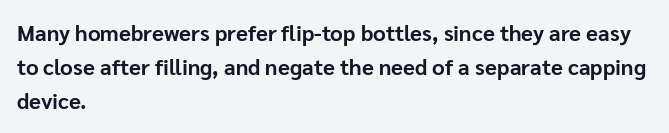
The image shows 22 px bold type, upright; set left-aligned, normal line spacing (1.55x), normal letter spacing, not underlined.
